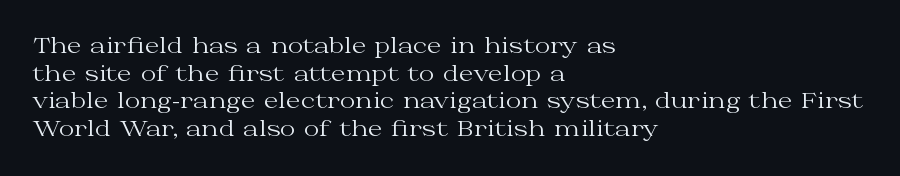
{"italic": "no", "bold": "no", "underline": "no", "align": "left", "line_spacing": "normal", "line_spacing_ratio": 1.32, "letter_spacing": "normal", "letter_spacing_em": 0.0, "glyph_px": 21}
